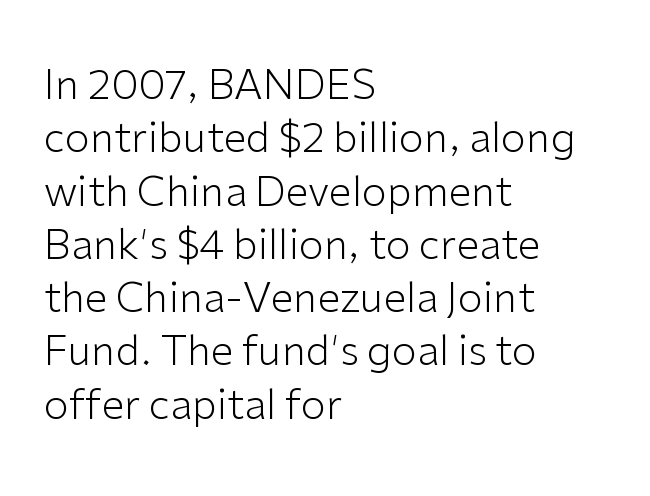
This reads as an unemphasized weight, regular at the heaviest. Notice how the passage keeps a crisp vertical edge on the left only. Evenly set lines give the paragraph a standard silhouette. No extra tracking has been applied to these lines.
